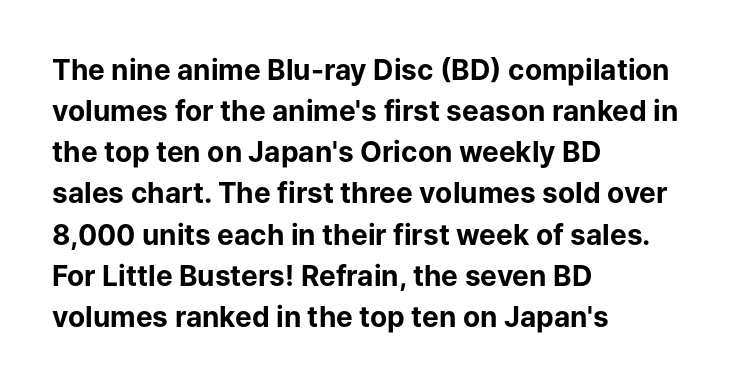
{"serif": "no", "italic": "no", "bold": "yes", "weight": "bold", "width": "normal", "stroke_contrast": "low", "x_height": "medium", "monospaced": "no", "underline": "no", "align": "left", "line_spacing": "normal", "line_spacing_ratio": 1.47, "letter_spacing": "normal", "letter_spacing_em": 0.0, "glyph_px": 28}
